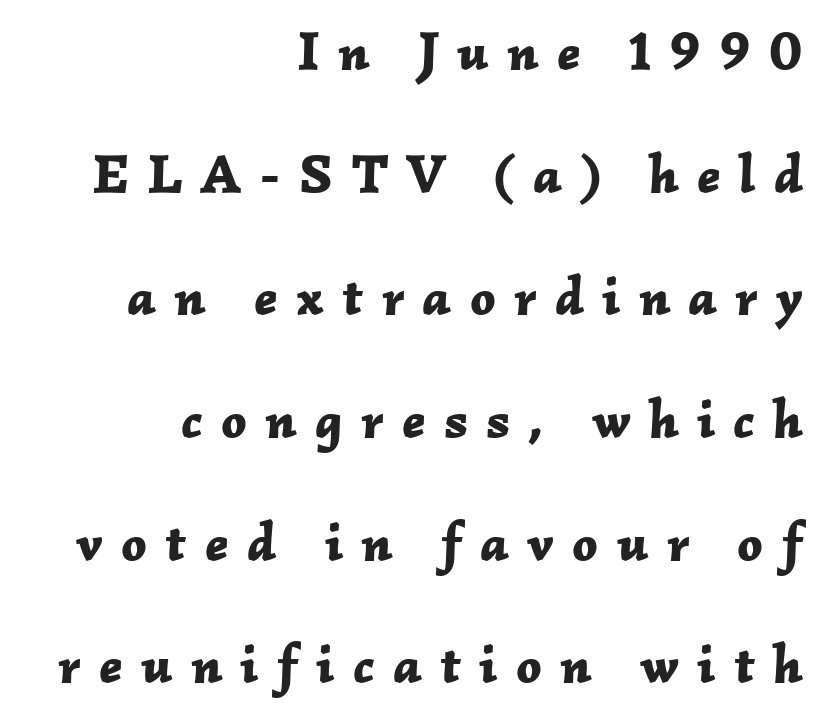
Q: Is the text bold? A: Yes.
Q: Is the text italic (slanted)? A: Yes, it leans right by about 2 degrees.
Q: Is the text underlined? A: No.
Q: How is the paragraph aligned? A: Right-aligned.
Q: Is the spacing between letters normal or unusually wide? A: Unusually wide.
Q: Is the spacing between lines tight, normal or loose? A: Loose.
Q: Width (condensed, normal, or wide)? A: Normal.
Q: Stroke contrast? A: Low.
Q: x-height? A: Medium.
Q: Monospaced? A: No.
